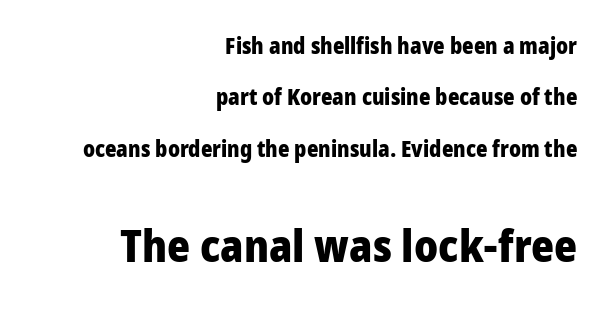
Small over large — that's the arrangement of the two blocks here. A typesetter would label this face a sans. Proportional: the letters do not fall into vertical columns. Its strokes are broad and dark, the hallmark of bold type. Check under the words: just untouched page.
